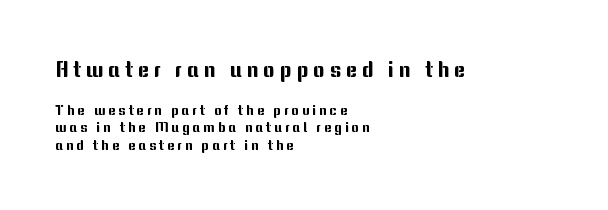
Q: Is the text italic (slanted)? A: No, it is upright.
Q: Is the text underlined? A: No.
Q: How is the paragraph aligned? A: Left-aligned.
Q: Is the spacing between letters normal or unusually wide? A: Unusually wide.
Q: Is the spacing between lines tight, normal or loose? A: Normal.
Q: Which block of text is set in a larger size, the first (top) or the second (bottom)? A: The first (top) one.
